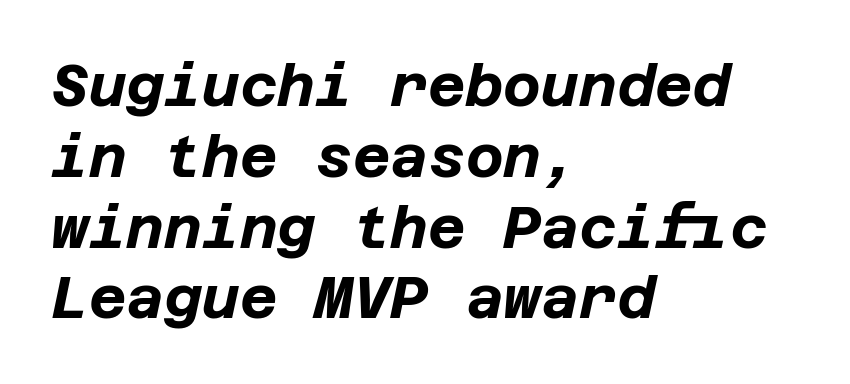
The string is rendered with underlining switched off. Chunky letters — that's bold for sure. This is oblique type, the kind used for emphasis or titles. The horizontal fit of the characters is conventional and even. Teacher's note: observe the even left margin — that is flush-left alignment.
